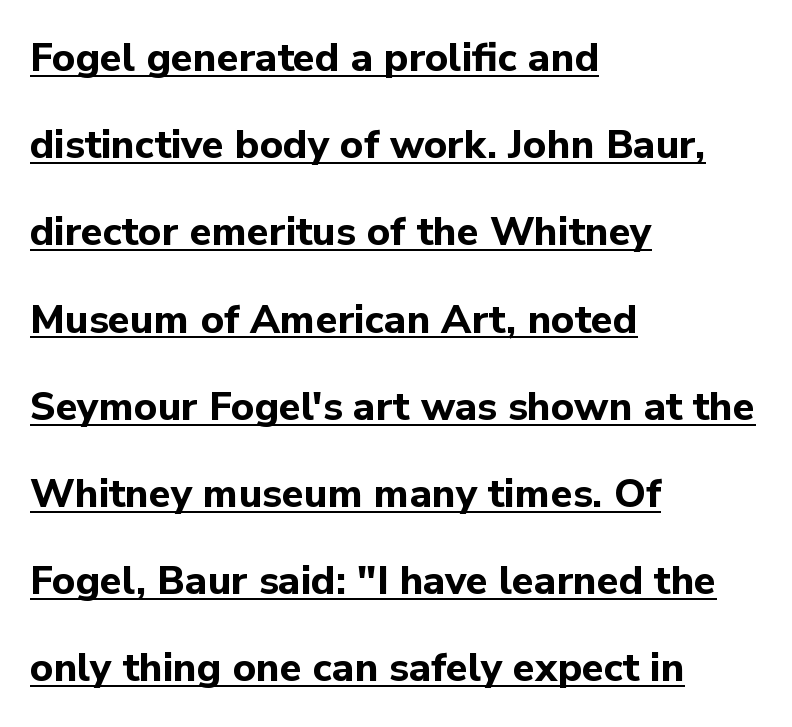
This sample has the flowing, uneven cadence of proportional lettering. Inter-character spacing is left at the font's built-in metrics. Caption: multi-line text, flush left, ragged right. Does the weight exceed regular? Yes, all the way to bold. Characters remain perfectly vertical along every line. The designer dialed line spacing up above the default.
